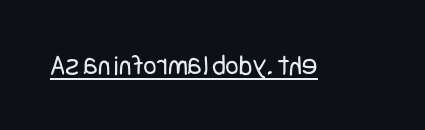
The letters stand upright; this is a roman face. The cut favours lightness, reaching ordinary text weight at its darkest. Notice how a bar underscores the lettering throughout. Tracking here is standard; glyphs follow each other at the usual distance. Letterform terminals end flat and unadorned throughout the passage.
